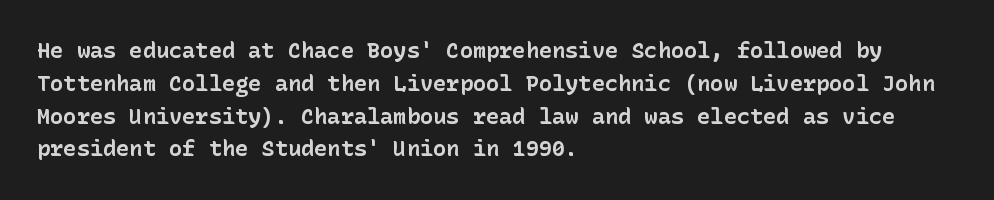
The image shows 22 px bold type, upright; set left-aligned, normal line spacing (1.49x), normal letter spacing, not underlined.
